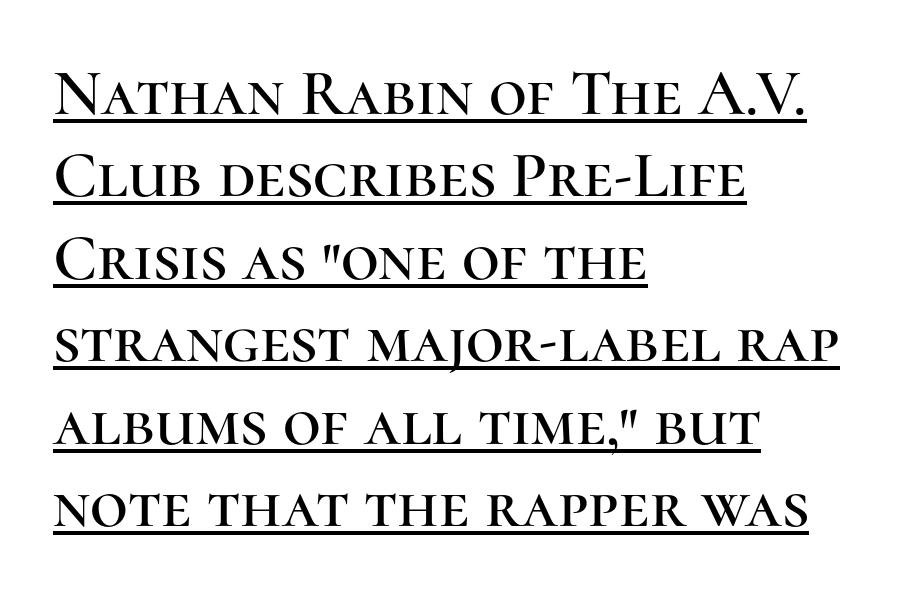
{"serif": "yes", "italic": "no", "width": "normal", "stroke_contrast": "high", "x_height": "medium", "monospaced": "no", "underline": "yes", "align": "left", "line_spacing": "normal", "line_spacing_ratio": 1.25, "letter_spacing": "normal", "letter_spacing_em": 0.0, "glyph_px": 66}
